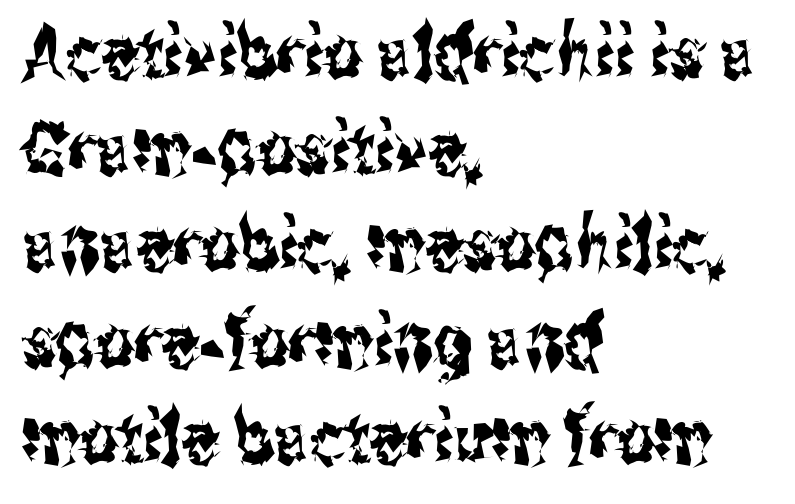
The passage shown is typeset with a sans-serif family. The letters sit at their default tracking, neither squeezed nor spread. The font's upright variant was chosen for this text. The lines sit at an ordinary, default distance from one another. Character widths vary here, with narrow letters taking less room than wide ones. Lines of text with bare space underneath.
